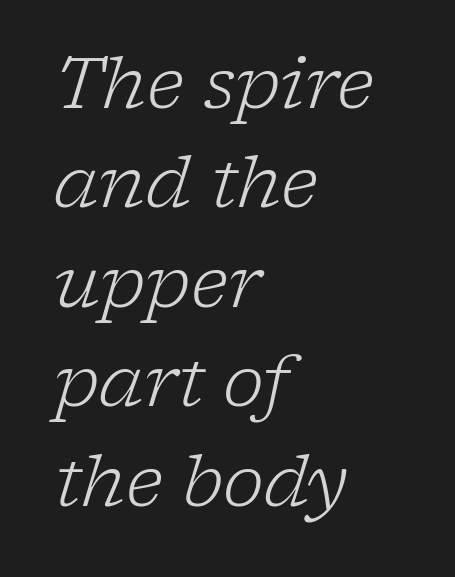
Q: Is the text bold? A: No.
Q: Is the text italic (slanted)? A: Yes, it leans right by about 17 degrees.
Q: Is the typeface a serif or a sans-serif typeface? A: Serif.
Q: Is the text underlined? A: No.
Q: How is the paragraph aligned? A: Left-aligned.
Q: Is the spacing between letters normal or unusually wide? A: Normal.
Q: Is the spacing between lines tight, normal or loose? A: Normal.
Q: Width (condensed, normal, or wide)? A: Normal.
Q: Stroke contrast? A: Low.
Q: x-height? A: Medium.
Q: Monospaced? A: No.
